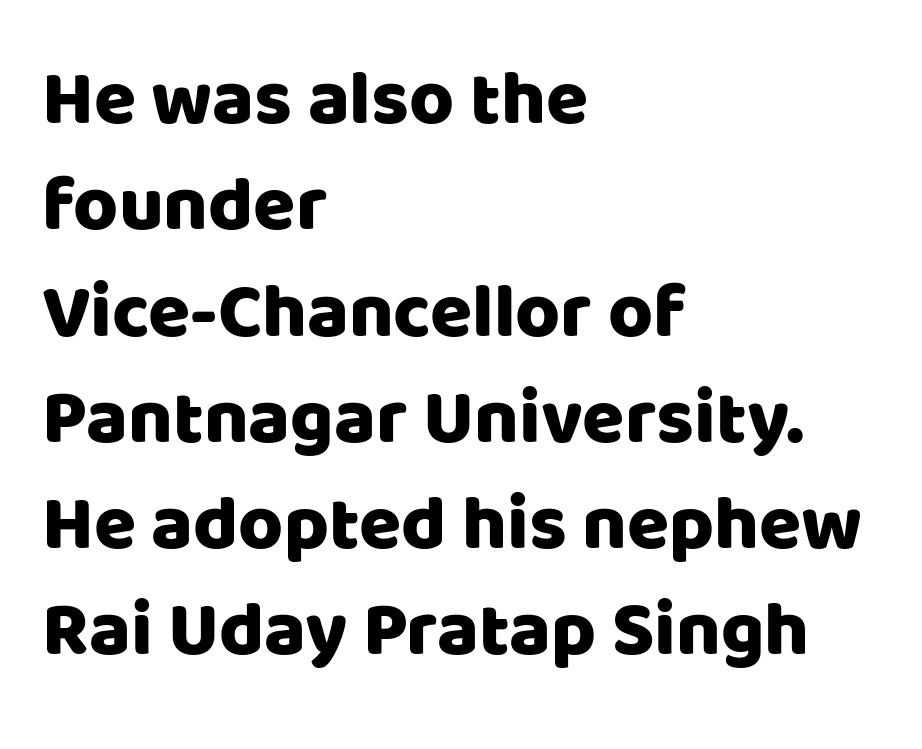
Here the glyphs are tracked normally, forming tight word shapes. The text block is weighted toward the left margin, trailing off unevenly rightward. Ascenders rise straight up at ninety degrees. Words float on clear page, feet unadorned. Type style note: lacks serifs.
